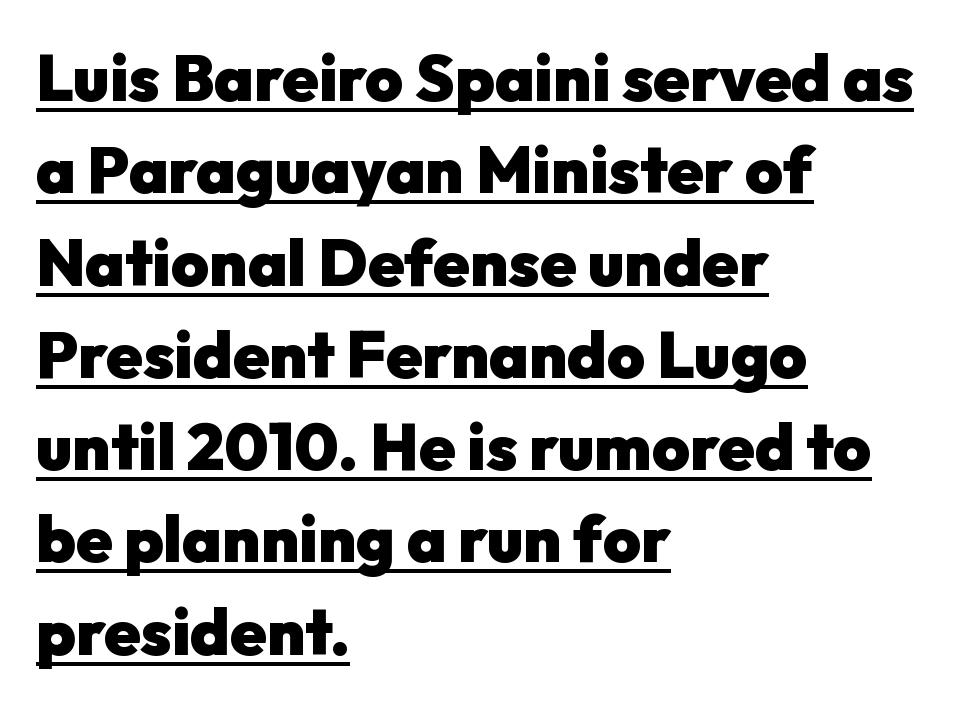
{"serif": "no", "italic": "no", "bold": "yes", "weight": "heavy", "width": "normal", "stroke_contrast": "low", "x_height": "medium", "monospaced": "no", "underline": "yes", "align": "left", "line_spacing": "normal", "line_spacing_ratio": 1.42, "letter_spacing": "normal", "letter_spacing_em": 0.0, "glyph_px": 65}
